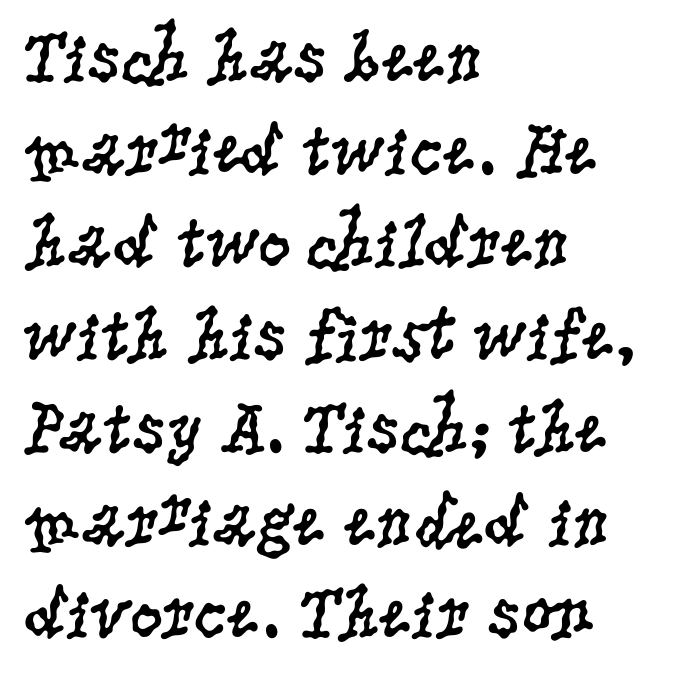
The image shows 73 px regular-weight, condensed serif type; set left-aligned, normal line spacing (1.27x), normal letter spacing, not underlined; low stroke contrast and a large x-height.
